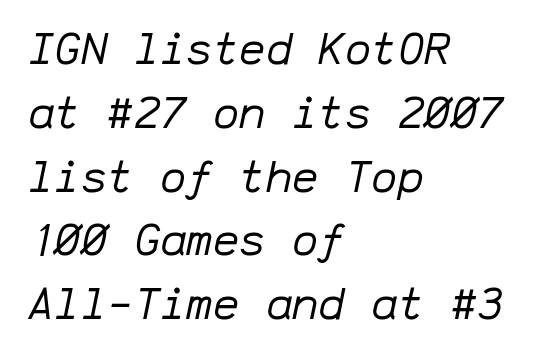
{"italic": "yes", "lean": "right", "slant_degrees": 12, "bold": "no", "weight": "regular", "width": "normal", "stroke_contrast": "low", "x_height": "medium", "monospaced": "yes", "underline": "no", "align": "left", "line_spacing": "normal", "line_spacing_ratio": 1.45, "letter_spacing": "normal", "letter_spacing_em": 0.0, "glyph_px": 44}
